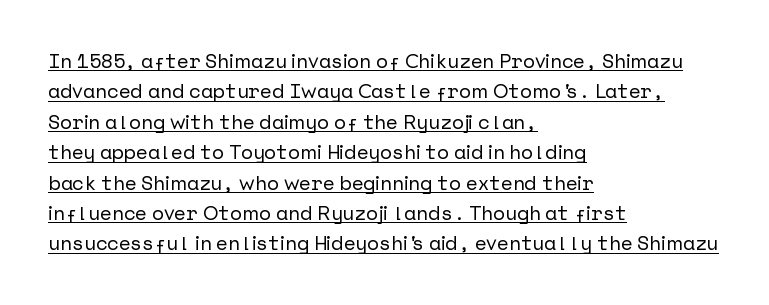
{"italic": "no", "underline": "yes", "align": "left", "line_spacing": "normal", "line_spacing_ratio": 1.52, "letter_spacing": "normal", "letter_spacing_em": 0.0, "glyph_px": 20}
